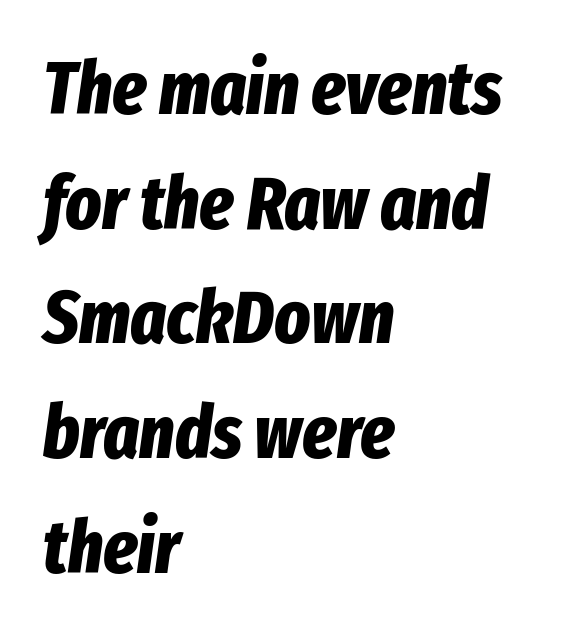
{"italic": "yes", "lean": "right", "slant_degrees": 8, "bold": "yes", "weight": "bold", "width": "condensed", "stroke_contrast": "low", "x_height": "medium", "monospaced": "no", "underline": "no", "align": "left", "line_spacing": "normal", "line_spacing_ratio": 1.53, "letter_spacing": "normal", "letter_spacing_em": 0.0, "glyph_px": 75}
